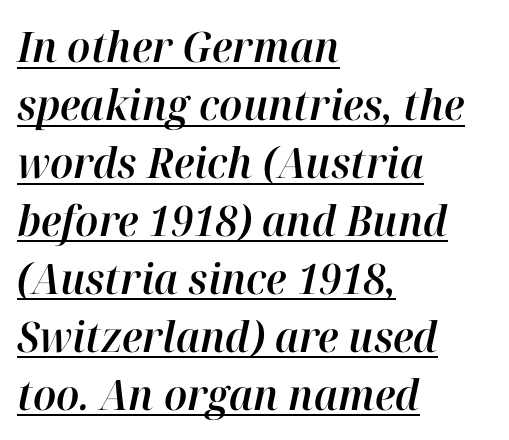
{"italic": "yes", "lean": "right", "slant_degrees": 12, "width": "normal", "stroke_contrast": "high", "x_height": "medium", "monospaced": "no", "underline": "yes", "align": "left", "line_spacing": "normal", "line_spacing_ratio": 1.38, "letter_spacing": "normal", "letter_spacing_em": 0.0, "glyph_px": 42}
